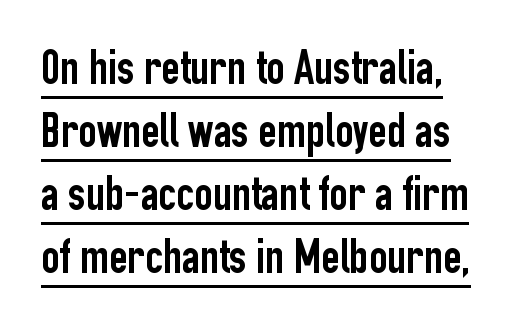
Nobody touched the tracking dial on this one. Ascenders rise straight up at ninety degrees. This sample keeps an unexceptional amount of space between lines. Serifs: no, the terminals of the letterforms are clean. Note the varied advance widths — an 'i' is clearly narrower than an 'm'.
